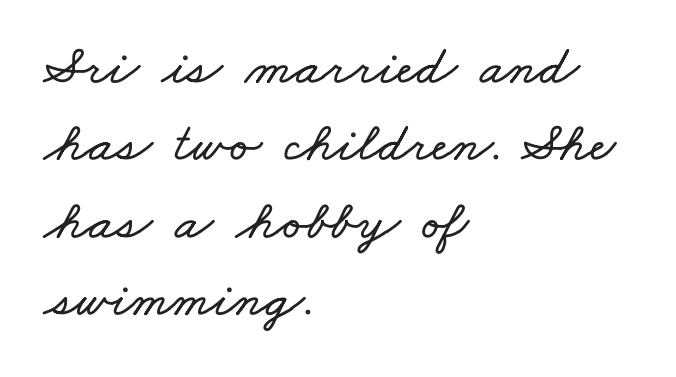
Underlining? Definitely not there. Each letter keeps its own natural width here, so spacing adapts to shape. Compared with typical paragraphs, the rows here are spaced about the same. A typesetter would call this zero additional tracking. Every row of glyphs begins at an identical x-position on the left.
